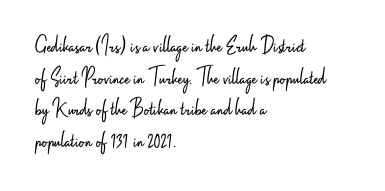
{"bold": "no", "underline": "no", "align": "left", "line_spacing": "normal", "line_spacing_ratio": 1.27, "letter_spacing": "normal", "letter_spacing_em": 0.0, "glyph_px": 25}
